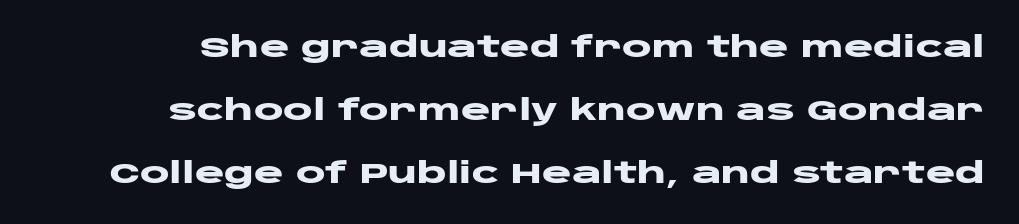
{"serif": "no", "italic": "no", "bold": "yes", "weight": "heavy", "width": "wide", "stroke_contrast": "low", "x_height": "large", "monospaced": "no", "underline": "no", "line_spacing": "loose", "line_spacing_ratio": 2.25, "letter_spacing": "normal", "letter_spacing_em": 0.0, "glyph_px": 28}
